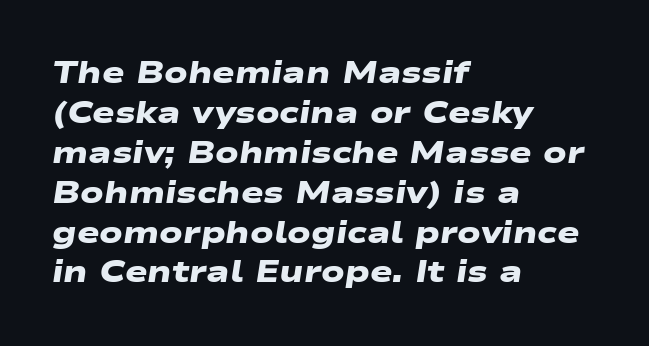
The rendering anchors every line to the left-hand side. Look at the bottom of the vertical strokes: they stop flat, with no serifs. What's the leading like? Ordinary, nothing unusual. These lines are rendered in a variable-pitch font. The area under the type is left untouched.
